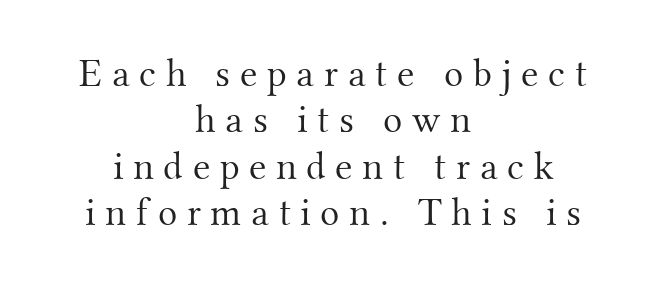
{"serif": "yes", "italic": "no", "bold": "no", "weight": "light", "width": "normal", "stroke_contrast": "medium", "x_height": "small", "monospaced": "no", "underline": "no", "align": "center", "line_spacing_ratio": 1.16, "letter_spacing": "wide", "letter_spacing_em": 0.24, "glyph_px": 40}
